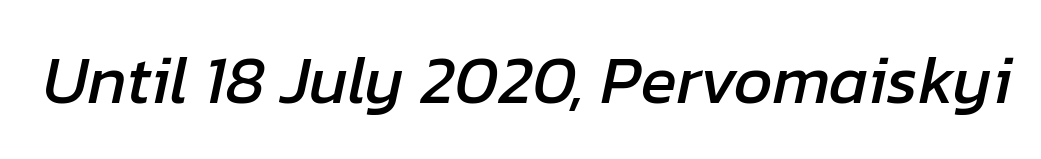
Q: Is the text italic (slanted)? A: Yes, it leans right by about 12 degrees.
Q: Is the text underlined? A: No.
Q: Is the spacing between letters normal or unusually wide? A: Normal.
Q: Width (condensed, normal, or wide)? A: Normal.
Q: Stroke contrast? A: Low.
Q: x-height? A: Medium.
Q: Monospaced? A: No.
